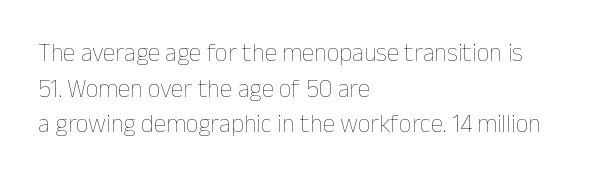
The image shows 25 px text type, upright; set left-aligned, normal line spacing (1.43x), normal letter spacing, not underlined.
